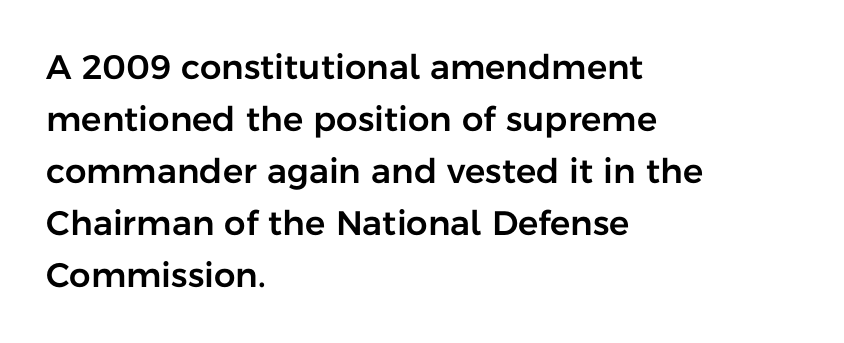
{"serif": "no", "italic": "no", "width": "normal", "stroke_contrast": "low", "x_height": "medium", "monospaced": "no", "underline": "no", "align": "left", "line_spacing": "normal", "line_spacing_ratio": 1.53, "letter_spacing": "normal", "letter_spacing_em": 0.0, "glyph_px": 34}
